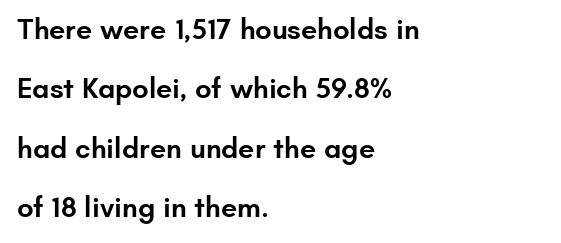
Has an underline been added? It has not. The block of text is sparse from top to bottom, with ample space between rows. Caption: standard tracking, unaltered. The rag falls on the right side of this text block. Strokes here are thickened, but only to semibold level.
